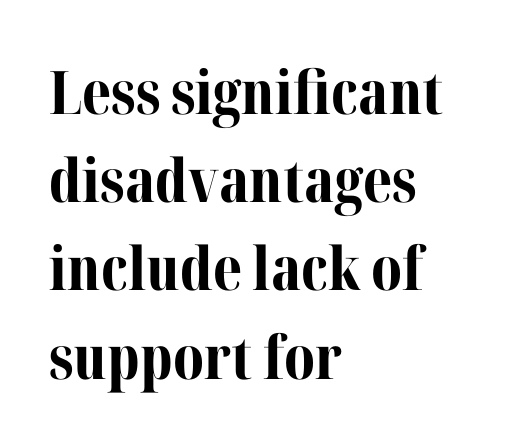
Q: Is the text bold? A: Yes.
Q: Is the text italic (slanted)? A: No, it is upright.
Q: Is the typeface a serif or a sans-serif typeface? A: Serif.
Q: Is the text underlined? A: No.
Q: How is the paragraph aligned? A: Left-aligned.
Q: Is the spacing between letters normal or unusually wide? A: Normal.
Q: Is the spacing between lines tight, normal or loose? A: Normal.
Q: Width (condensed, normal, or wide)? A: Normal.
Q: Stroke contrast? A: Medium.
Q: x-height? A: Medium.
Q: Monospaced? A: No.
